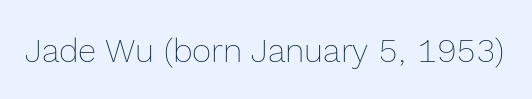
{"italic": "no", "bold": "no", "weight": "thin", "width": "normal", "x_height": "medium", "monospaced": "no", "underline": "no", "letter_spacing": "normal", "letter_spacing_em": 0.0, "glyph_px": 33}
